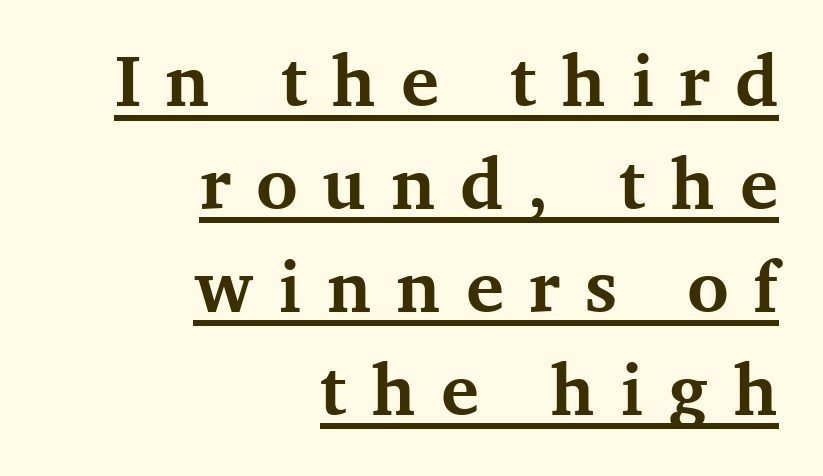
{"serif": "yes", "italic": "no", "bold": "yes", "weight": "bold", "width": "normal", "stroke_contrast": "medium", "x_height": "medium", "monospaced": "no", "underline": "yes", "align": "right", "line_spacing": "normal", "line_spacing_ratio": 1.45, "letter_spacing": "wide", "letter_spacing_em": 0.35, "glyph_px": 71}
